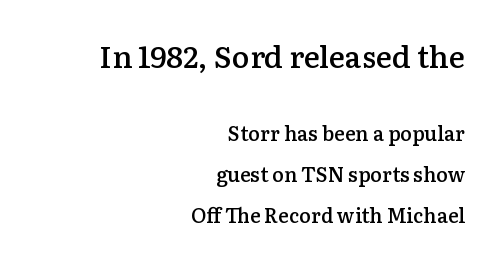
Regarding serifs, this sample has them. A student would notice the top passage is typeset larger than what follows. Underline: absent. This block would shrink considerably if given ordinary leading; it's expanded now. The rendering uses natural spacing where letterforms have individual widths. Does extra space separate the letters? No, they use regular spacing.
